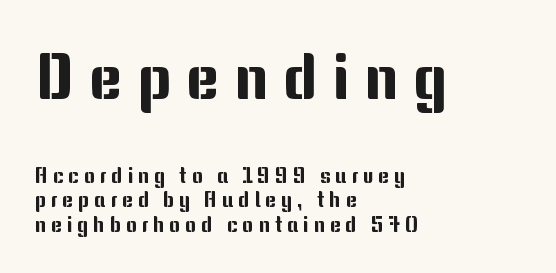
{"serif": "no", "italic": "no", "width": "normal", "stroke_contrast": "medium", "x_height": "medium", "monospaced": "no", "underline": "no", "align": "left", "line_spacing_ratio": 1.18, "letter_spacing": "wide", "letter_spacing_em": 0.23, "larger_block": "first", "size_ratio": 3.05, "glyph_px": 64}
